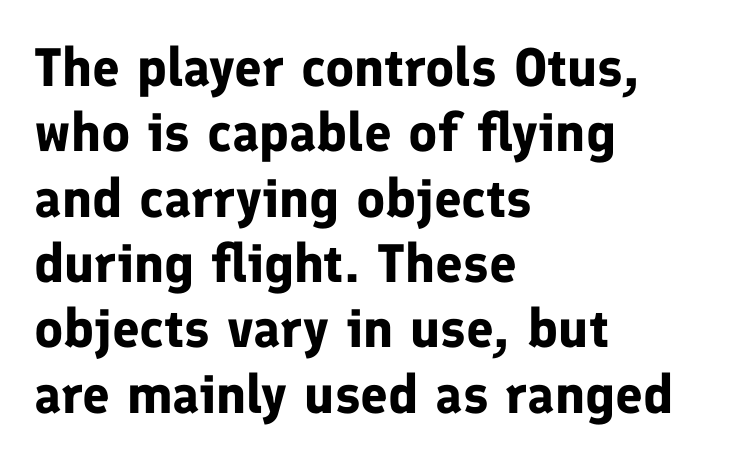
Q: Is the text bold? A: Yes.
Q: Is the text italic (slanted)? A: No, it is upright.
Q: Is the typeface a serif or a sans-serif typeface? A: Sans-serif.
Q: Is the text underlined? A: No.
Q: How is the paragraph aligned? A: Left-aligned.
Q: Is the spacing between letters normal or unusually wide? A: Normal.
Q: Width (condensed, normal, or wide)? A: Normal.
Q: Stroke contrast? A: Low.
Q: x-height? A: Medium.
Q: Monospaced? A: No.
